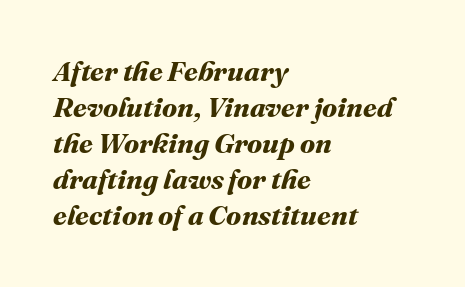
{"bold": "yes", "weight": "bold", "width": "normal", "stroke_contrast": "medium", "x_height": "medium", "monospaced": "no", "underline": "no", "align": "left", "line_spacing": "normal", "line_spacing_ratio": 1.29, "letter_spacing": "normal", "letter_spacing_em": 0.0, "glyph_px": 28}
